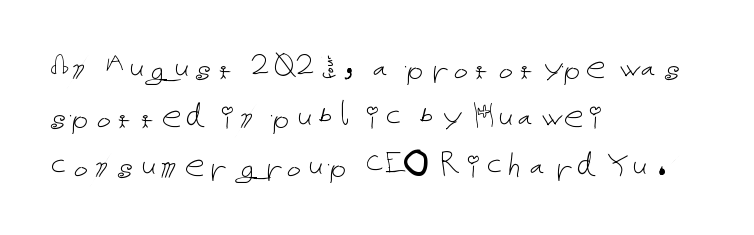
{"italic": "no", "bold": "no", "weight": "thin", "width": "normal", "stroke_contrast": "low", "x_height": "medium", "underline": "no", "align": "left", "line_spacing_ratio": 1.22, "letter_spacing": "normal", "letter_spacing_em": 0.0, "glyph_px": 40}
